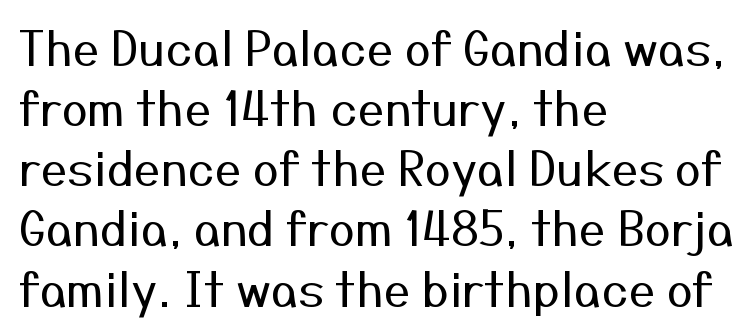
Q: Is the text bold? A: No.
Q: Is the text italic (slanted)? A: No, it is upright.
Q: Is the typeface a serif or a sans-serif typeface? A: Sans-serif.
Q: Is the text underlined? A: No.
Q: How is the paragraph aligned? A: Left-aligned.
Q: Is the spacing between letters normal or unusually wide? A: Normal.
Q: Is the spacing between lines tight, normal or loose? A: Normal.
Q: Width (condensed, normal, or wide)? A: Normal.
Q: Stroke contrast? A: Medium.
Q: x-height? A: Medium.
Q: Monospaced? A: No.
